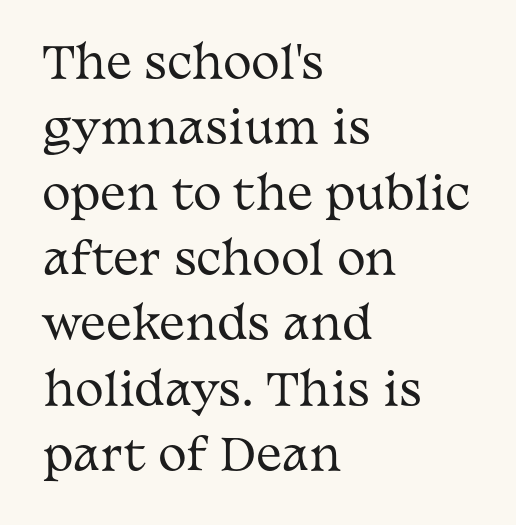
{"serif": "yes", "italic": "no", "bold": "no", "weight": "regular", "width": "wide", "stroke_contrast": "medium", "x_height": "medium", "monospaced": "no", "underline": "no", "align": "left", "line_spacing": "normal", "line_spacing_ratio": 1.52, "letter_spacing": "normal", "letter_spacing_em": 0.0, "glyph_px": 43}
